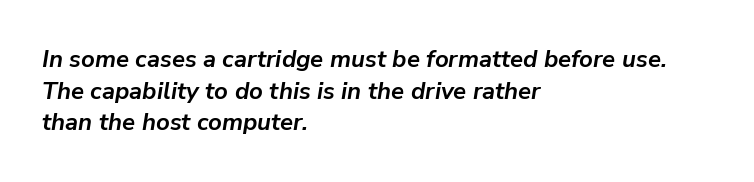
Q: Is the text bold? A: Yes.
Q: Is the text italic (slanted)? A: Yes, it leans right by about 9 degrees.
Q: Is the text underlined? A: No.
Q: How is the paragraph aligned? A: Left-aligned.
Q: Is the spacing between letters normal or unusually wide? A: Normal.
Q: Is the spacing between lines tight, normal or loose? A: Normal.
